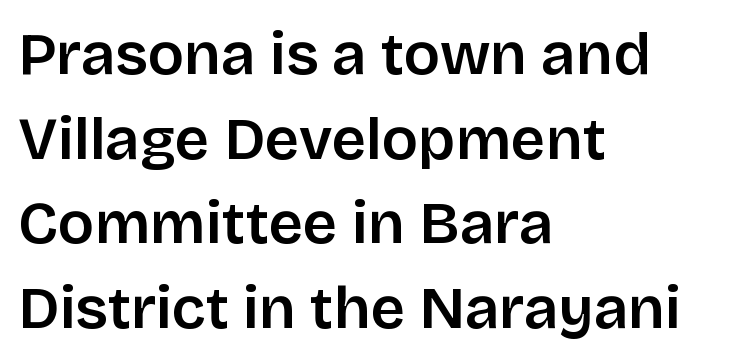
The image shows 60 px semibold sans-serif type, upright; set left-aligned, normal line spacing (1.41x), normal letter spacing, not underlined; low stroke contrast and a large x-height.
